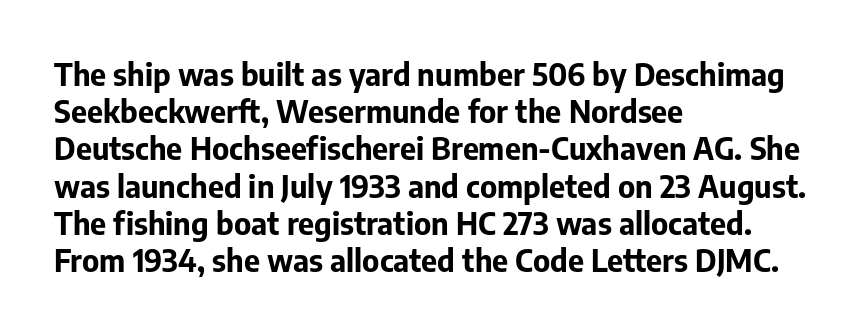
The image shows 31 px bold sans-serif type, upright; set left-aligned, line spacing 1.2x, normal letter spacing, not underlined; low stroke contrast and a medium x-height.
